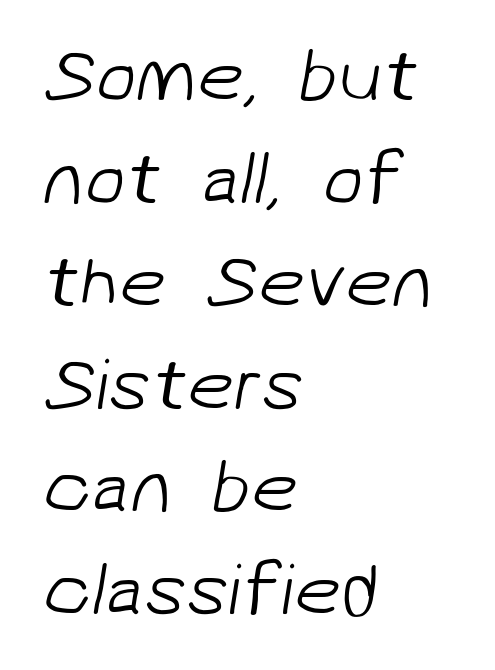
The image shows 74 px light sans-serif type; set left-aligned, normal line spacing (1.39x), normal letter spacing, not underlined; low stroke contrast and a medium x-height.
